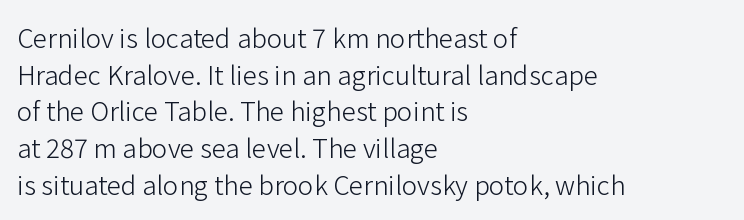
{"italic": "no", "bold": "no", "underline": "no", "align": "left", "line_spacing": "normal", "line_spacing_ratio": 1.41, "letter_spacing": "normal", "letter_spacing_em": 0.0, "glyph_px": 26}
